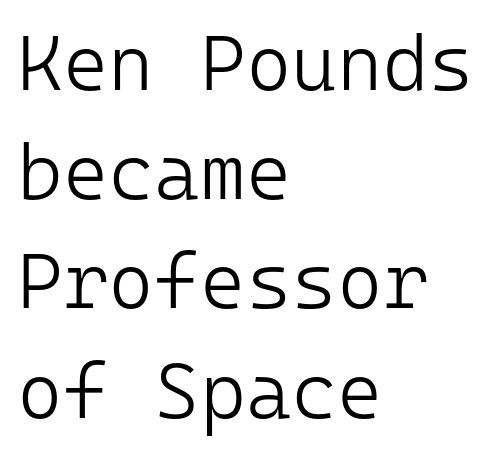
Every character here occupies the same horizontal width, giving the sample a typewriter-like rhythm. Compared with typical body copy, the letter spacing here is the same. Think standard paragraph weight, or any step lighter than that. Glance below the letters and you will spot only blank space. The glyphs in this specimen are sans serif.
